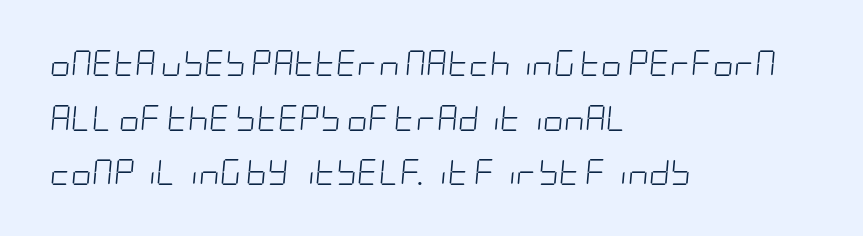
{"italic": "yes", "lean": "right", "slant_degrees": 5, "bold": "no", "underline": "no", "align": "left", "line_spacing": "loose", "line_spacing_ratio": 2.1, "letter_spacing": "normal", "letter_spacing_em": 0.0, "glyph_px": 26}
